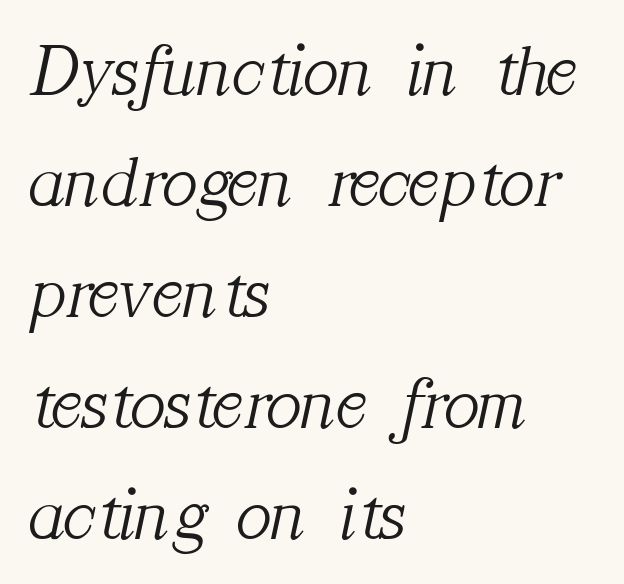
Q: Is the text bold? A: No.
Q: Is the text italic (slanted)? A: Yes, it leans right by about 12 degrees.
Q: Is the typeface a serif or a sans-serif typeface? A: Serif.
Q: Is the text underlined? A: No.
Q: How is the paragraph aligned? A: Left-aligned.
Q: Is the spacing between letters normal or unusually wide? A: Normal.
Q: Is the spacing between lines tight, normal or loose? A: Normal.
Q: Width (condensed, normal, or wide)? A: Normal.
Q: Stroke contrast? A: Medium.
Q: x-height? A: Medium.
Q: Monospaced? A: No.
